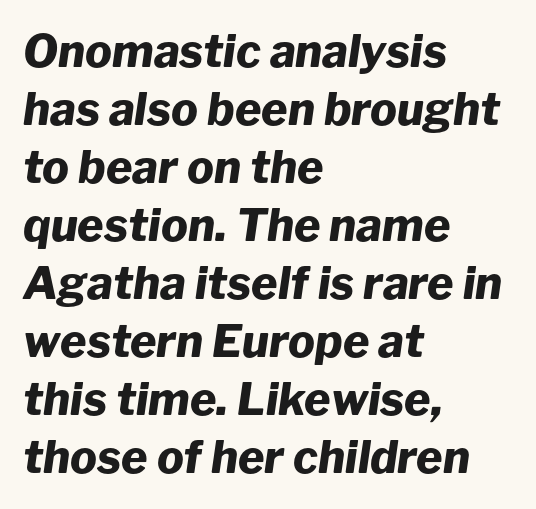
Typeset ragged right — the left edge is the straight one. Letter spacing: default. Strokes here are thick enough to call this a true bold. Here the designer chose a conventional face with non-uniform glyph widths. Leading: standard. The space beneath each line is pristine and unruled.
